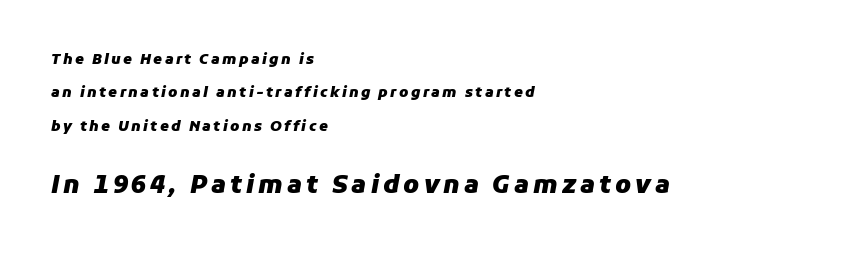
A typesetter would mark this as italic. Look at the stroke-to-counter ratio: heavy, a bold. Top chunk: small. Bottom chunk: large. The lines are quadded left.
